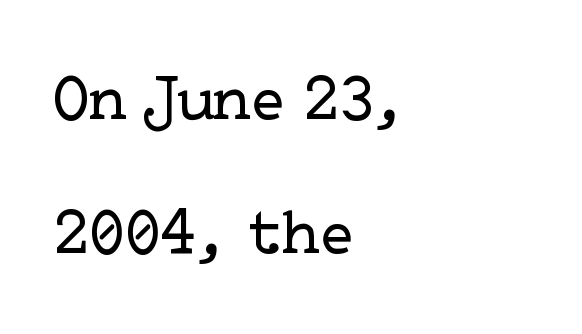
Q: Is the text bold? A: No.
Q: Is the text italic (slanted)? A: No, it is upright.
Q: Is the typeface a serif or a sans-serif typeface? A: Serif.
Q: Is the text underlined? A: No.
Q: How is the paragraph aligned? A: Left-aligned.
Q: Is the spacing between letters normal or unusually wide? A: Normal.
Q: Is the spacing between lines tight, normal or loose? A: Loose.
Q: Width (condensed, normal, or wide)? A: Normal.
Q: Stroke contrast? A: Low.
Q: x-height? A: Medium.
